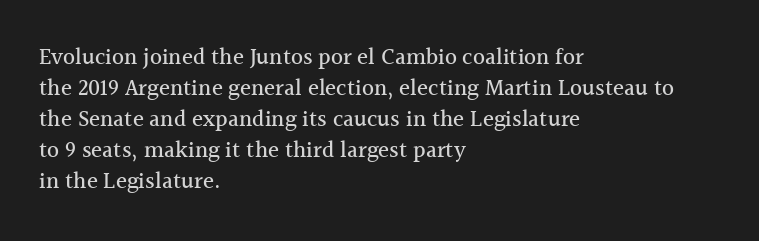
Q: Is the text italic (slanted)? A: No, it is upright.
Q: Is the text underlined? A: No.
Q: How is the paragraph aligned? A: Left-aligned.
Q: Is the spacing between letters normal or unusually wide? A: Normal.
Q: Is the spacing between lines tight, normal or loose? A: Normal.
